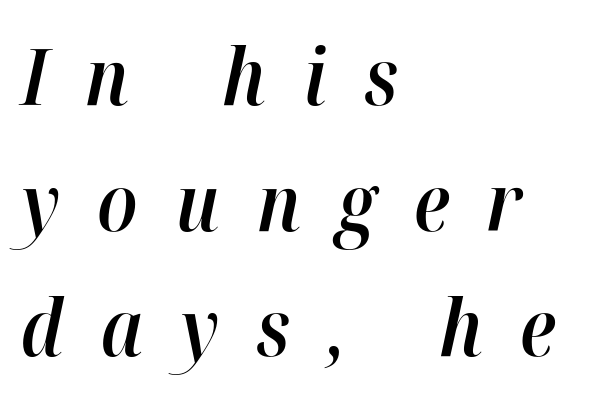
{"italic": "yes", "lean": "right", "slant_degrees": 12, "bold": "semi", "weight": "semibold", "width": "normal", "stroke_contrast": "high", "x_height": "medium", "monospaced": "no", "underline": "no", "align": "left", "line_spacing": "normal", "line_spacing_ratio": 1.61, "letter_spacing": "wide", "letter_spacing_em": 0.48, "glyph_px": 78}
